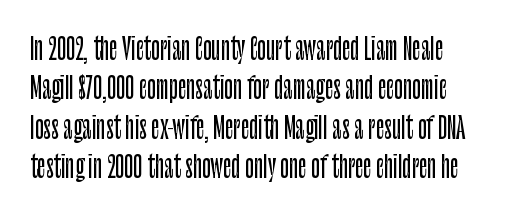
Q: Is the text italic (slanted)? A: No, it is upright.
Q: Is the typeface a serif or a sans-serif typeface? A: Sans-serif.
Q: Is the text underlined? A: No.
Q: Is the spacing between letters normal or unusually wide? A: Normal.
Q: Is the spacing between lines tight, normal or loose? A: Normal.
Q: Width (condensed, normal, or wide)? A: Condensed.
Q: Stroke contrast? A: Low.
Q: x-height? A: Large.
Q: Monospaced? A: No.
